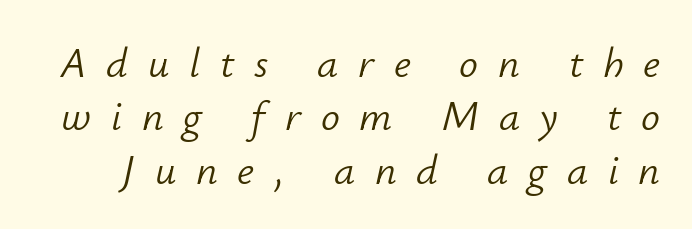
The image shows 42 px light type, italic (leaning right); set normal line spacing (1.27x), unusually wide letter spacing (+0.47 em), not underlined; low stroke contrast and a small x-height.
